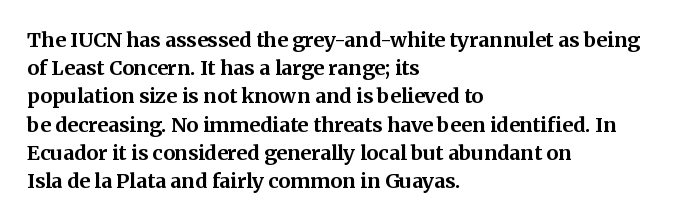
{"italic": "no", "bold": "yes", "underline": "no", "align": "left", "line_spacing": "normal", "line_spacing_ratio": 1.41, "letter_spacing": "normal", "letter_spacing_em": 0.0, "glyph_px": 20}
